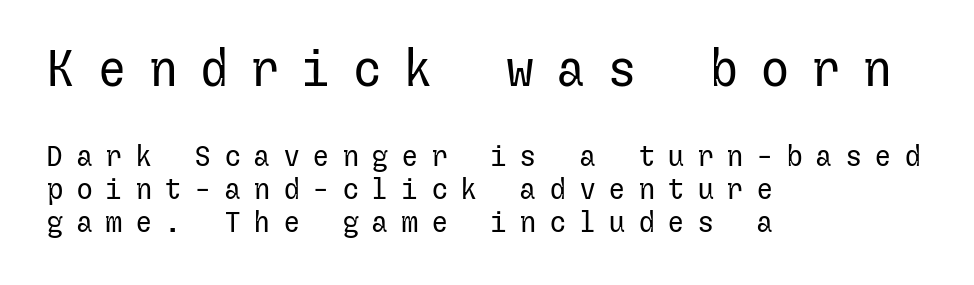
The image shows 50 px regular-weight sans-serif type, upright; set left-aligned, tight line spacing (1.13x), unusually wide letter spacing (+0.42 em), not underlined; the first (top) block is 1.72x larger; low stroke contrast and a medium x-height.
